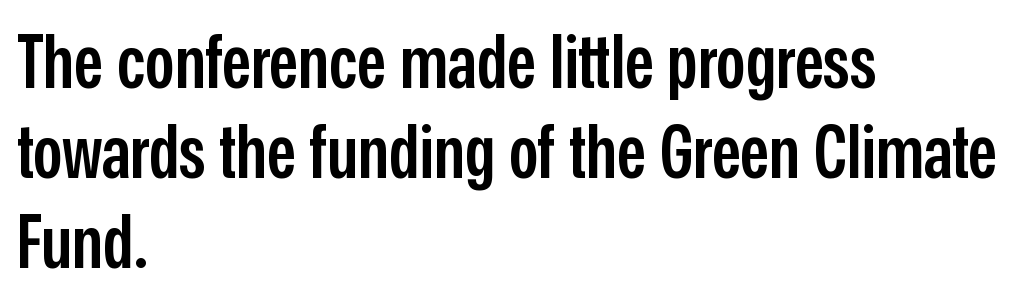
{"serif": "no", "italic": "no", "bold": "semi", "weight": "semibold", "width": "condensed", "stroke_contrast": "low", "x_height": "medium", "monospaced": "no", "underline": "no", "align": "left", "line_spacing_ratio": 1.23, "letter_spacing": "normal", "letter_spacing_em": 0.0, "glyph_px": 73}
